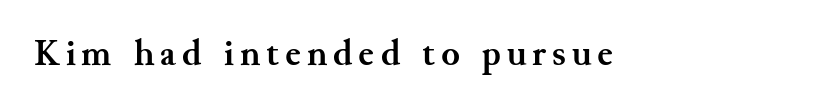
{"serif": "yes", "italic": "no", "bold": "yes", "weight": "semibold", "width": "normal", "stroke_contrast": "medium", "x_height": "small", "monospaced": "no", "underline": "no", "glyph_px": 38}
